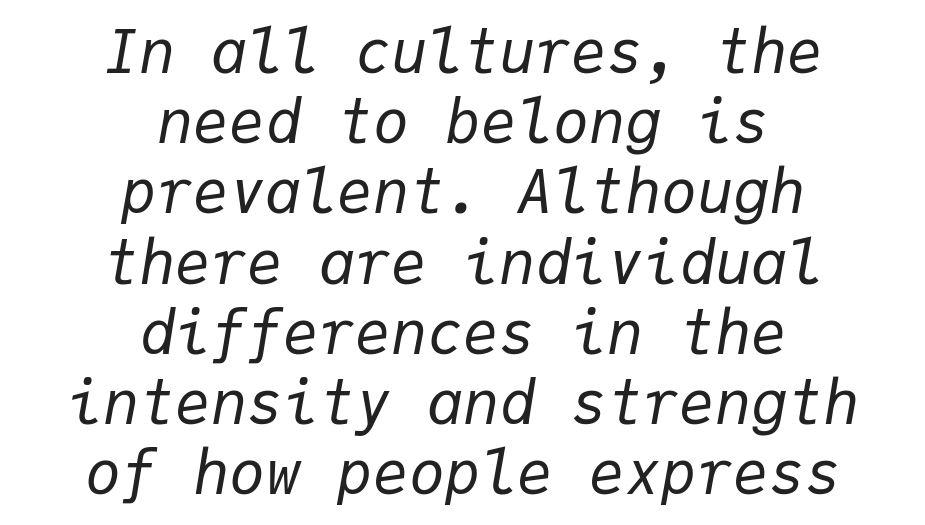
Q: Is the text bold? A: No.
Q: Is the text italic (slanted)? A: Yes, it leans right by about 9 degrees.
Q: Is the text underlined? A: No.
Q: How is the paragraph aligned? A: Centered.
Q: Is the spacing between letters normal or unusually wide? A: Normal.
Q: Width (condensed, normal, or wide)? A: Normal.
Q: Stroke contrast? A: Low.
Q: x-height? A: Medium.
Q: Monospaced? A: Yes.
